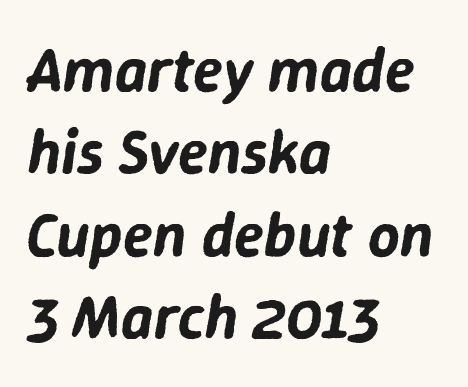
Q: Is the text italic (slanted)? A: Yes, it leans right by about 9 degrees.
Q: Is the text underlined? A: No.
Q: How is the paragraph aligned? A: Left-aligned.
Q: Is the spacing between letters normal or unusually wide? A: Normal.
Q: Is the spacing between lines tight, normal or loose? A: Normal.
Q: Width (condensed, normal, or wide)? A: Normal.
Q: Stroke contrast? A: Low.
Q: x-height? A: Medium.
Q: Monospaced? A: No.
